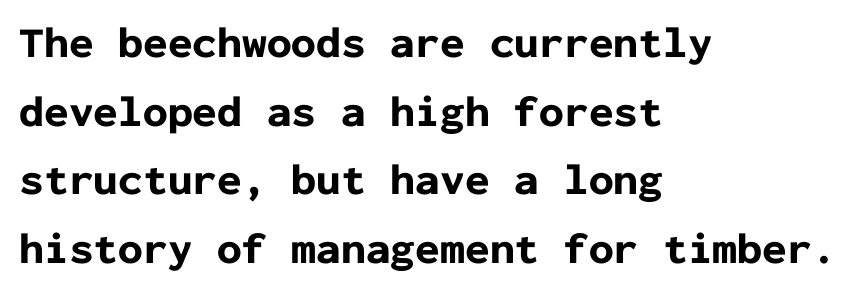
The image shows 44 px bold sans-serif type, upright, monospaced; set left-aligned, normal line spacing (1.56x), normal letter spacing, not underlined; low stroke contrast and a medium x-height.
